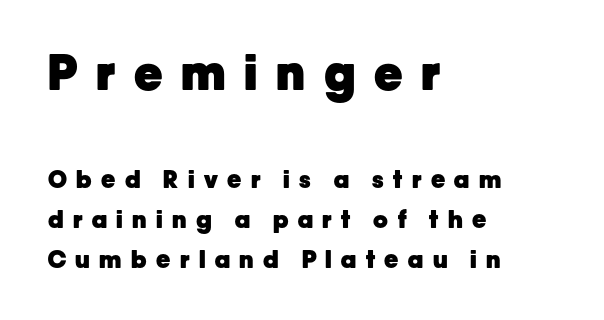
Look at the stroke-to-counter ratio: heavy, a bold. This is sans-serif lettering, the kind often seen on screens and signage. Size contrast runs from large at the top to small at the bottom. Visually the block forms a straight wall on the left and a jagged coastline on the right. The gaps between neighbouring characters are conspicuously large.
